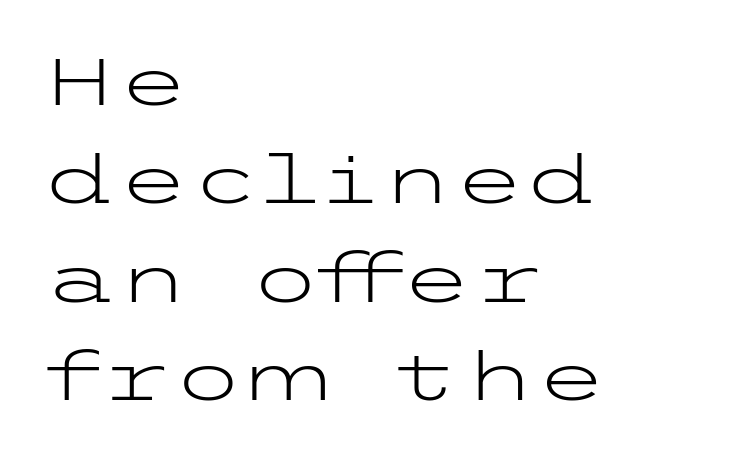
The rendering keeps characters at their native spacing. The ragged edge is on the right, which tells us the setting is flush left. Leading: standard. No letter is thick-stroked: the sample isn't bold. Designer's note — italics off, roman on. Anything drawn beneath the words? Only blank space.
